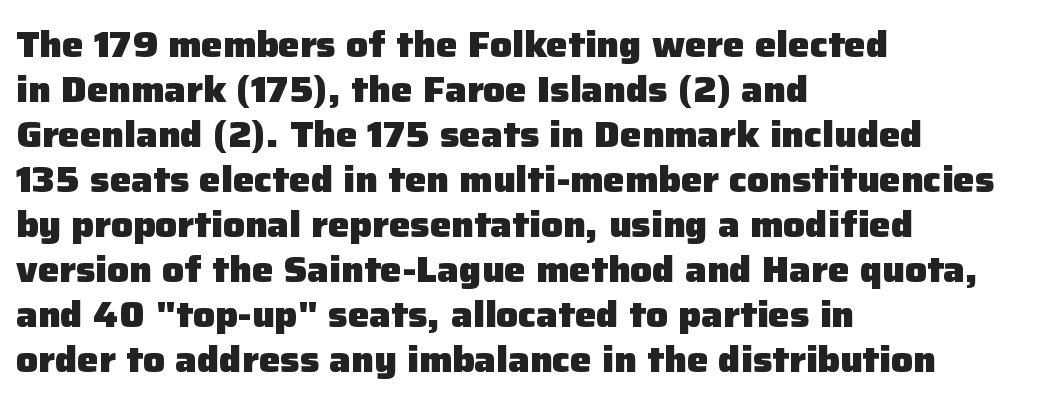
Type style note: lacks serifs. Anything drawn beneath the words? Only blank space. In terms of posture, this sample is upright. Nothing unusual about the tracking: characters are spaced as the font intends. This sample is left-justified, so line endings fall wherever the words run out. The lines sit at an ordinary, default distance from one another.
